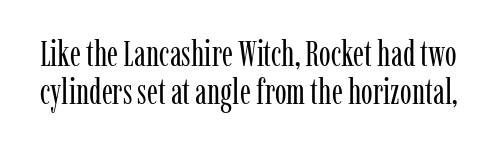
{"serif": "yes", "italic": "no", "bold": "no", "weight": "regular", "width": "condensed", "stroke_contrast": "low", "x_height": "medium", "monospaced": "no", "underline": "no", "line_spacing": "tight", "line_spacing_ratio": 1.08, "letter_spacing": "normal", "letter_spacing_em": 0.0, "glyph_px": 35}
